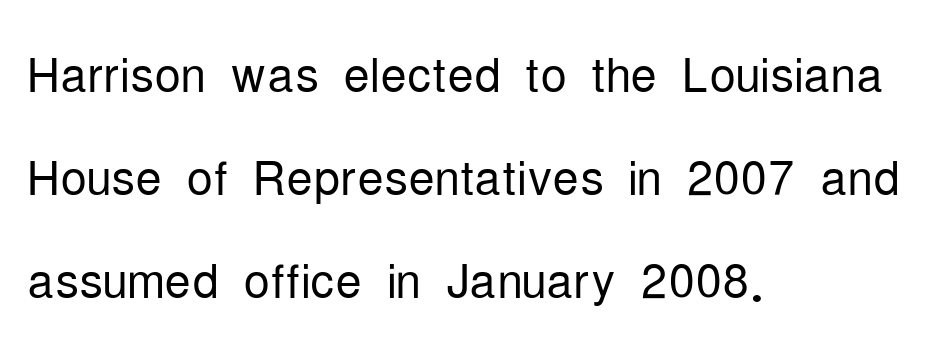
The image shows 66 px light, condensed sans-serif type, upright; set left-aligned, normal line spacing (1.56x), normal letter spacing, not underlined; low stroke contrast and a medium x-height.
